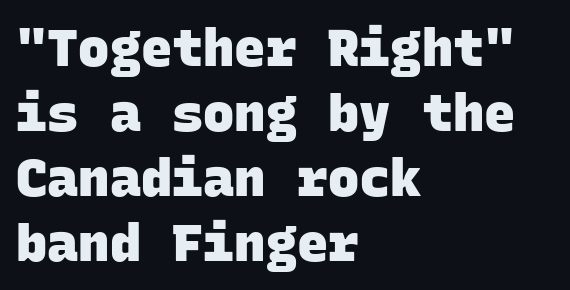
{"serif": "no", "bold": "yes", "weight": "heavy", "width": "normal", "stroke_contrast": "low", "x_height": "large", "monospaced": "yes", "underline": "no", "align": "left", "line_spacing": "normal", "line_spacing_ratio": 1.25, "letter_spacing": "normal", "letter_spacing_em": 0.0, "glyph_px": 52}
